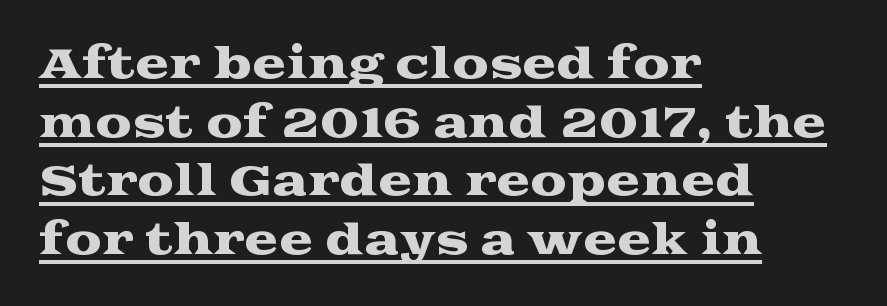
Q: Is the text italic (slanted)? A: No, it is upright.
Q: Is the typeface a serif or a sans-serif typeface? A: Serif.
Q: Is the text underlined? A: Yes.
Q: How is the paragraph aligned? A: Left-aligned.
Q: Is the spacing between letters normal or unusually wide? A: Normal.
Q: Is the spacing between lines tight, normal or loose? A: Normal.
Q: Width (condensed, normal, or wide)? A: Wide.
Q: Stroke contrast? A: Medium.
Q: x-height? A: Medium.
Q: Monospaced? A: No.
